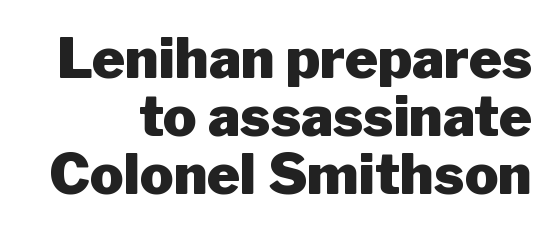
Ordinary non-slanted type is in use. I'd call this a sans setting — the letters go barefoot. Words float on clear page, feet unadorned. Students, note that the glyphs here touch the page at normal intervals. These words are printed bold, with thick strokes throughout. Baseline-to-baseline distance is barely more than the letter height.
